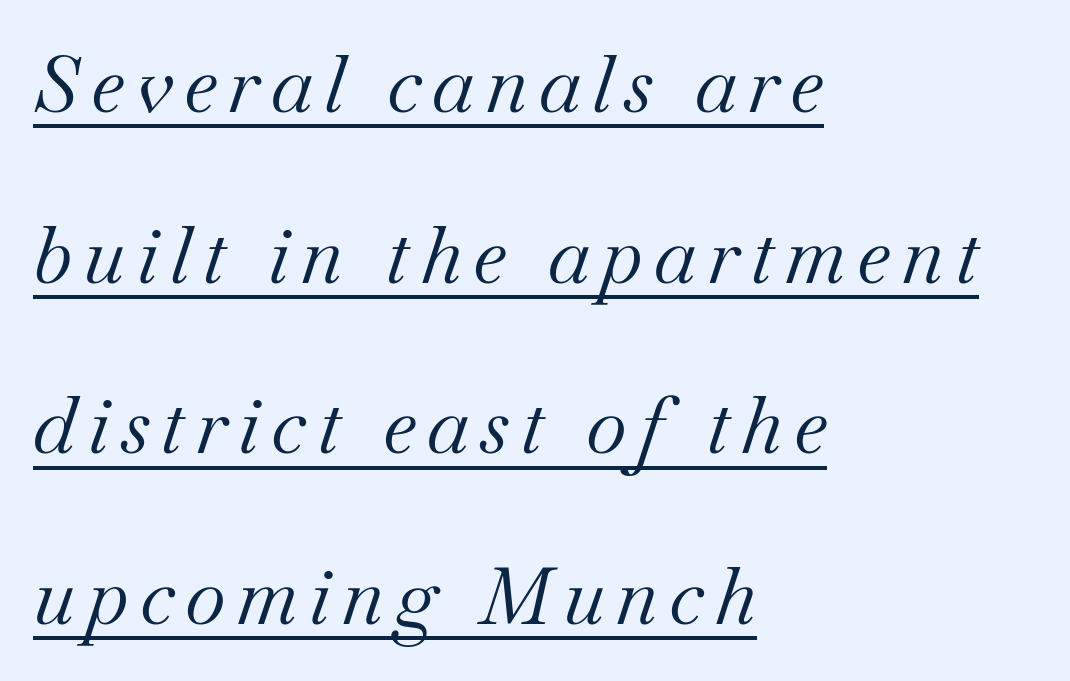
{"serif": "yes", "italic": "yes", "lean": "right", "slant_degrees": 18, "bold": "no", "weight": "regular", "width": "normal", "stroke_contrast": "medium", "x_height": "small", "monospaced": "no", "underline": "yes", "align": "left", "line_spacing": "loose", "line_spacing_ratio": 2.16, "glyph_px": 79}
